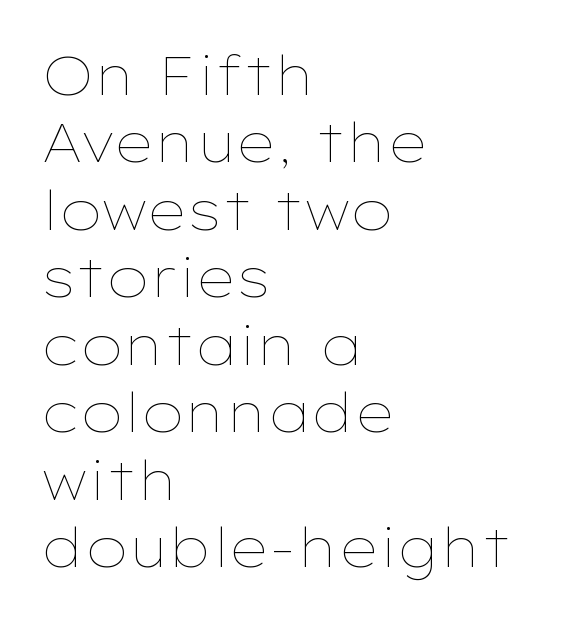
The image shows 54 px thin, wide type, upright; set left-aligned, normal line spacing (1.25x), normal letter spacing, not underlined; low stroke contrast and a medium x-height.
